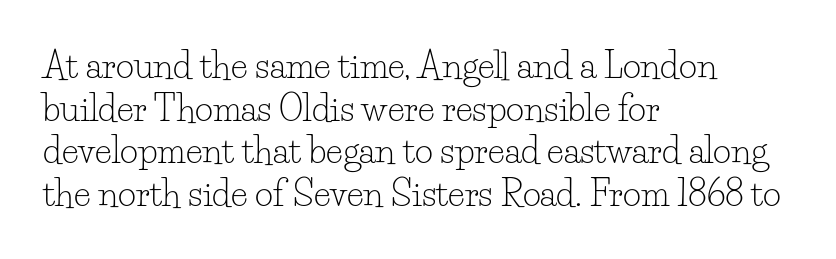
The space beneath each line is pristine and unruled. Type style note: has serifs. Characters follow at the spacing the type designer built in. Designer's note — italics off, roman on.
